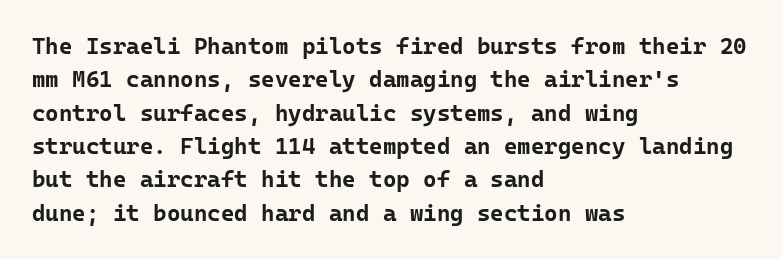
Q: Is the text bold? A: Yes.
Q: Is the text italic (slanted)? A: No, it is upright.
Q: Is the text underlined? A: No.
Q: How is the paragraph aligned? A: Left-aligned.
Q: Is the spacing between letters normal or unusually wide? A: Normal.
Q: Is the spacing between lines tight, normal or loose? A: Normal.
